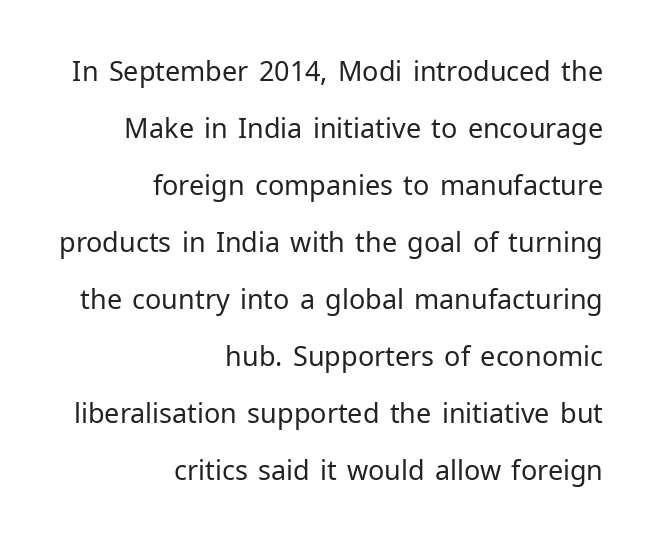
The image shows 27 px text type, upright; set right-aligned, loose line spacing (2.11x), normal letter spacing, not underlined.
